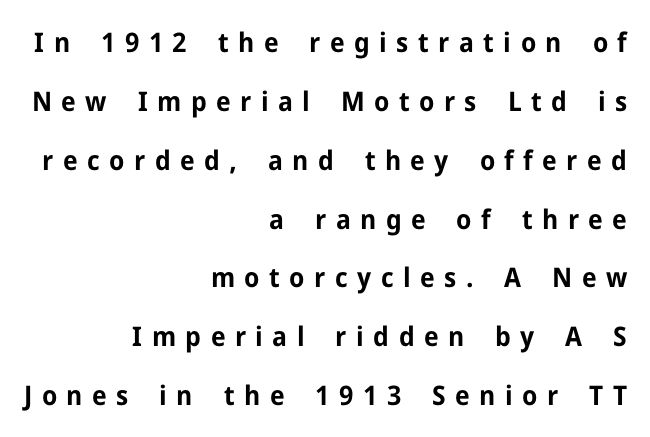
The image shows 27 px bold type, upright; set right-aligned, loose line spacing (2.18x), unusually wide letter spacing (+0.35 em), not underlined.
